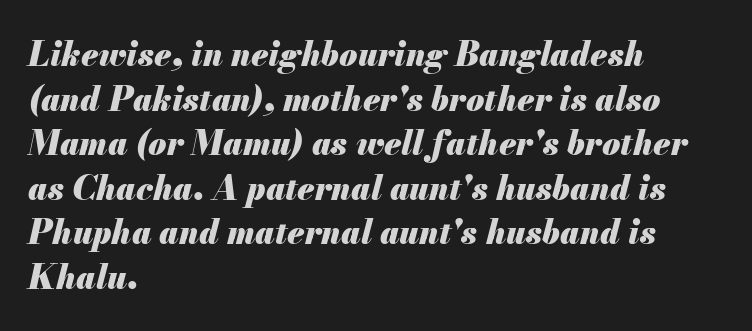
{"italic": "yes", "lean": "right", "slant_degrees": 13, "bold": "yes", "weight": "heavy", "width": "normal", "stroke_contrast": "medium", "x_height": "small", "monospaced": "no", "underline": "no", "align": "left", "line_spacing": "normal", "line_spacing_ratio": 1.35, "letter_spacing": "normal", "letter_spacing_em": 0.0, "glyph_px": 33}
